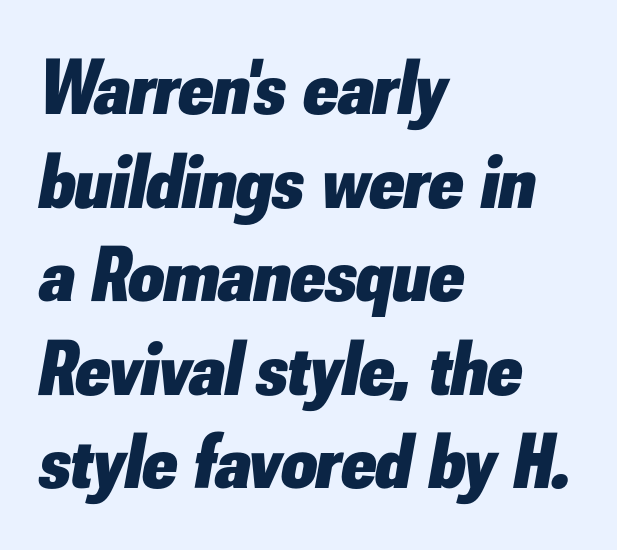
Q: Is the text bold? A: Yes.
Q: Is the text italic (slanted)? A: Yes, it leans right by about 10 degrees.
Q: Is the text underlined? A: No.
Q: How is the paragraph aligned? A: Left-aligned.
Q: Is the spacing between letters normal or unusually wide? A: Normal.
Q: Width (condensed, normal, or wide)? A: Normal.
Q: Stroke contrast? A: Low.
Q: x-height? A: Small.
Q: Monospaced? A: No.
